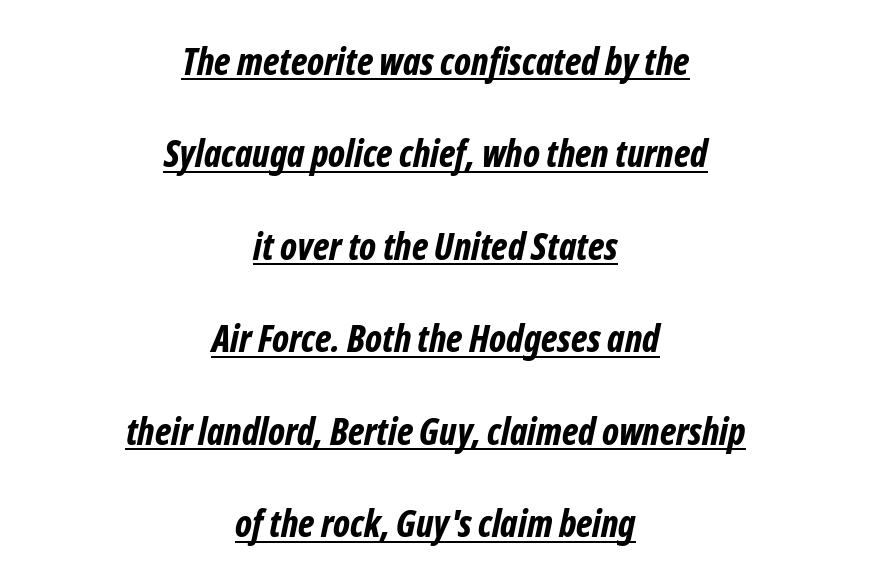
{"italic": "yes", "lean": "right", "slant_degrees": 12, "bold": "yes", "weight": "bold", "width": "condensed", "stroke_contrast": "low", "x_height": "medium", "monospaced": "no", "underline": "yes", "align": "center", "line_spacing": "loose", "line_spacing_ratio": 2.5, "letter_spacing": "normal", "letter_spacing_em": 0.0, "glyph_px": 37}
